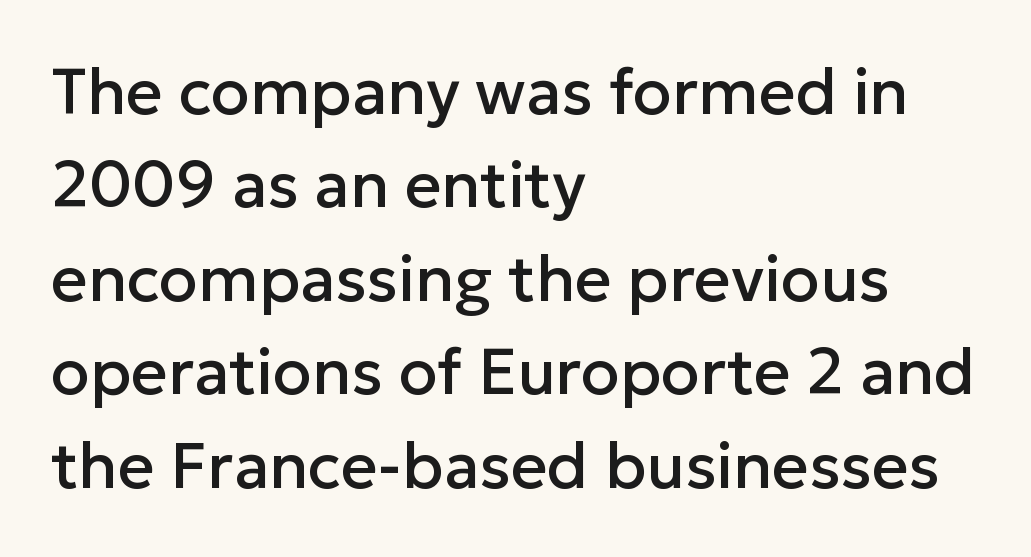
Q: Is the text italic (slanted)? A: No, it is upright.
Q: Is the typeface a serif or a sans-serif typeface? A: Sans-serif.
Q: Is the text underlined? A: No.
Q: How is the paragraph aligned? A: Left-aligned.
Q: Is the spacing between letters normal or unusually wide? A: Normal.
Q: Is the spacing between lines tight, normal or loose? A: Normal.
Q: Width (condensed, normal, or wide)? A: Normal.
Q: Stroke contrast? A: Low.
Q: x-height? A: Medium.
Q: Monospaced? A: No.
